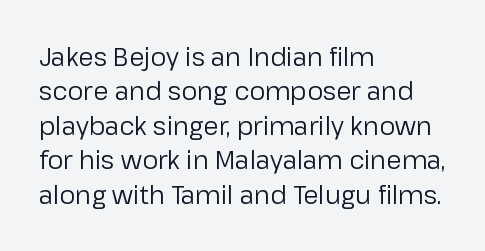
Q: Is the text bold? A: No.
Q: Is the text italic (slanted)? A: No, it is upright.
Q: Is the text underlined? A: No.
Q: How is the paragraph aligned? A: Left-aligned.
Q: Is the spacing between letters normal or unusually wide? A: Normal.
Q: Is the spacing between lines tight, normal or loose? A: Normal.
